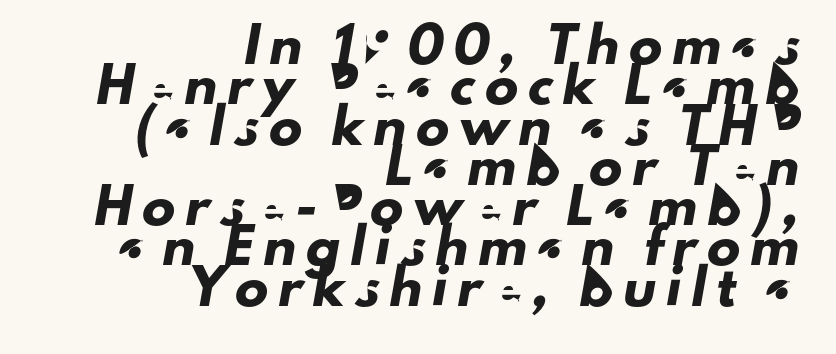
Q: Is the typeface a serif or a sans-serif typeface? A: Sans-serif.
Q: Is the text underlined? A: No.
Q: How is the paragraph aligned? A: Right-aligned.
Q: Is the spacing between letters normal or unusually wide? A: Unusually wide.
Q: Width (condensed, normal, or wide)? A: Normal.
Q: Stroke contrast? A: Low.
Q: x-height? A: Small.
Q: Monospaced? A: No.
